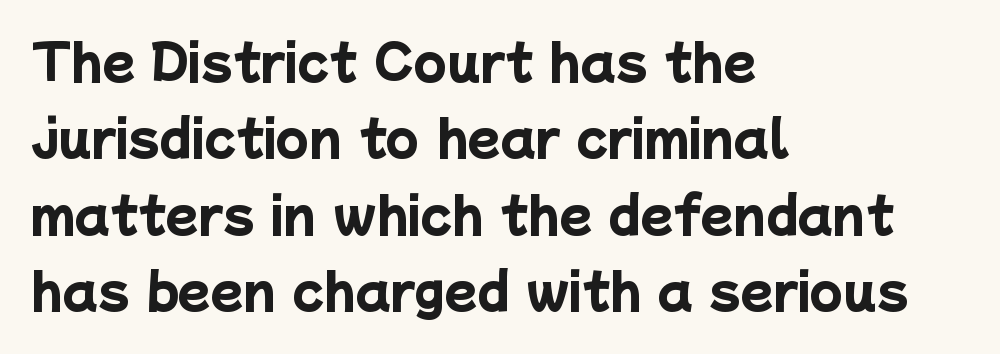
Q: Is the text bold? A: Yes.
Q: Is the typeface a serif or a sans-serif typeface? A: Sans-serif.
Q: Is the text underlined? A: No.
Q: How is the paragraph aligned? A: Left-aligned.
Q: Is the spacing between letters normal or unusually wide? A: Normal.
Q: Is the spacing between lines tight, normal or loose? A: Normal.
Q: Width (condensed, normal, or wide)? A: Normal.
Q: Stroke contrast? A: Low.
Q: x-height? A: Medium.
Q: Monospaced? A: No.
